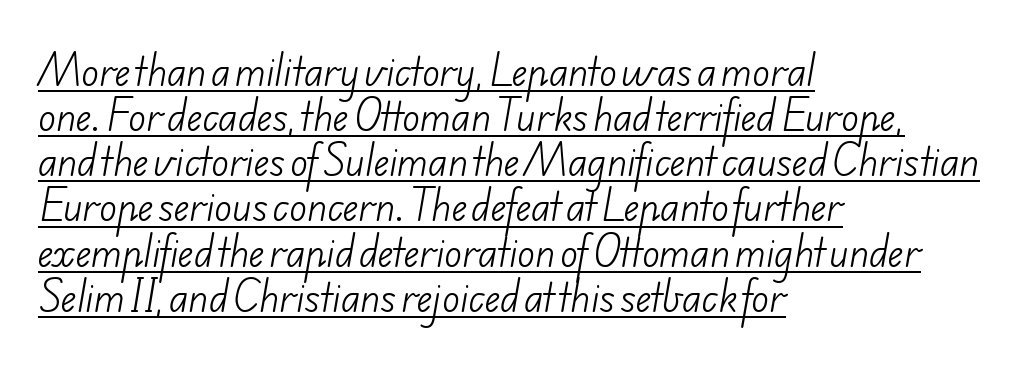
Q: Is the text bold? A: No.
Q: Is the typeface a serif or a sans-serif typeface? A: Sans-serif.
Q: Is the text underlined? A: Yes.
Q: How is the paragraph aligned? A: Left-aligned.
Q: Is the spacing between letters normal or unusually wide? A: Normal.
Q: Width (condensed, normal, or wide)? A: Normal.
Q: Stroke contrast? A: Low.
Q: x-height? A: Small.
Q: Monospaced? A: No.
